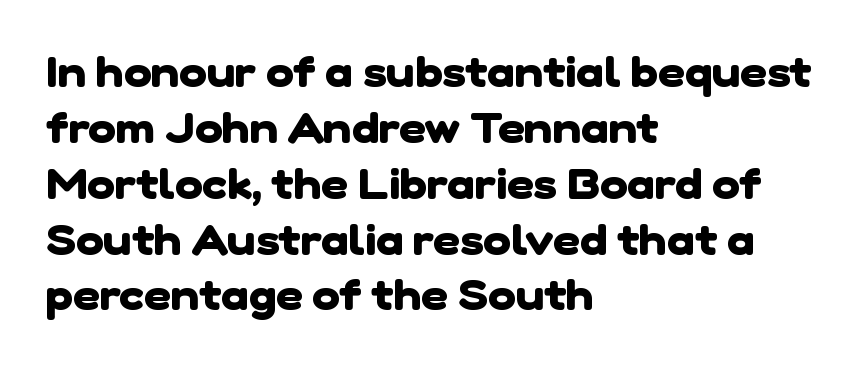
{"serif": "no", "bold": "yes", "weight": "heavy", "width": "normal", "stroke_contrast": "low", "x_height": "medium", "monospaced": "no", "underline": "no", "align": "left", "line_spacing": "normal", "line_spacing_ratio": 1.33, "letter_spacing": "normal", "letter_spacing_em": 0.0, "glyph_px": 42}
